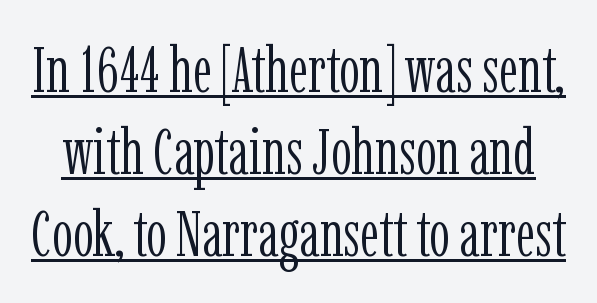
{"serif": "yes", "italic": "no", "bold": "no", "weight": "light", "width": "condensed", "stroke_contrast": "low", "x_height": "medium", "monospaced": "no", "underline": "yes", "line_spacing": "normal", "line_spacing_ratio": 1.26, "letter_spacing": "normal", "letter_spacing_em": 0.0, "glyph_px": 65}
